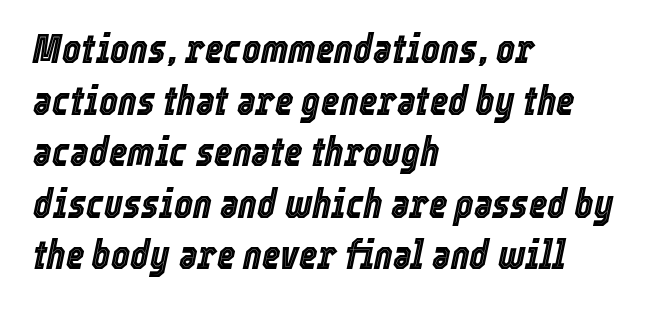
{"italic": "yes", "lean": "right", "slant_degrees": 12, "width": "condensed", "x_height": "medium", "monospaced": "no", "underline": "no", "align": "left", "line_spacing": "normal", "line_spacing_ratio": 1.29, "letter_spacing": "normal", "letter_spacing_em": 0.0, "glyph_px": 40}
